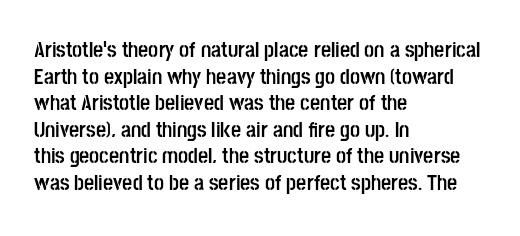
{"italic": "no", "bold": "yes", "underline": "no", "align": "left", "line_spacing_ratio": 1.21, "letter_spacing": "normal", "letter_spacing_em": 0.0, "glyph_px": 22}
